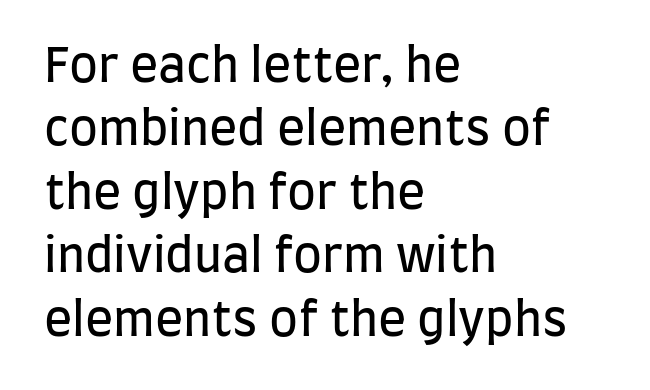
The image shows 47 px regular-weight, condensed sans-serif type, upright; set left-aligned, normal line spacing (1.35x), normal letter spacing, not underlined; low stroke contrast and a large x-height.
